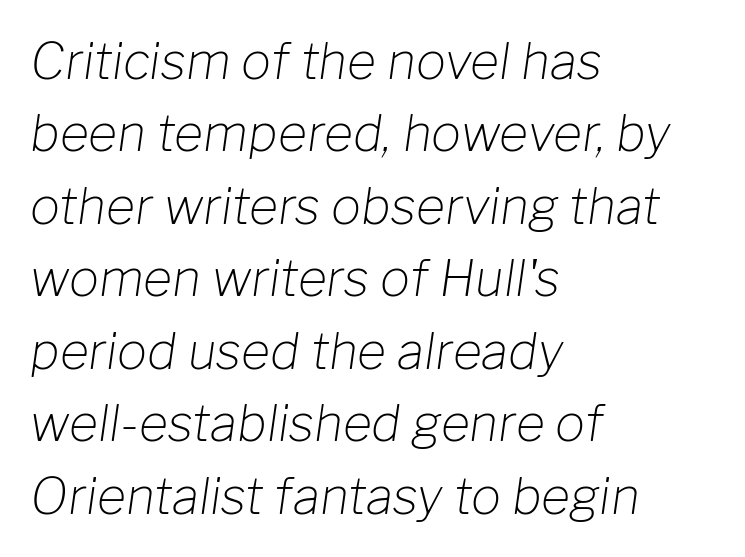
{"italic": "yes", "lean": "right", "slant_degrees": 8, "bold": "no", "weight": "light", "width": "normal", "stroke_contrast": "low", "x_height": "medium", "monospaced": "no", "underline": "no", "align": "left", "line_spacing": "normal", "line_spacing_ratio": 1.45, "letter_spacing": "normal", "letter_spacing_em": 0.0, "glyph_px": 50}
